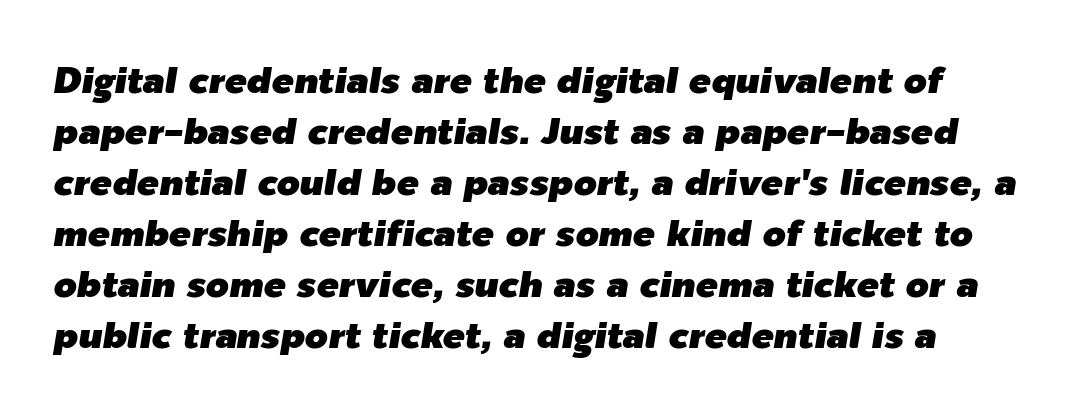
{"italic": "yes", "lean": "right", "slant_degrees": 9, "width": "normal", "stroke_contrast": "low", "x_height": "medium", "monospaced": "no", "underline": "no", "line_spacing": "normal", "line_spacing_ratio": 1.38, "letter_spacing": "normal", "letter_spacing_em": 0.0, "glyph_px": 37}
